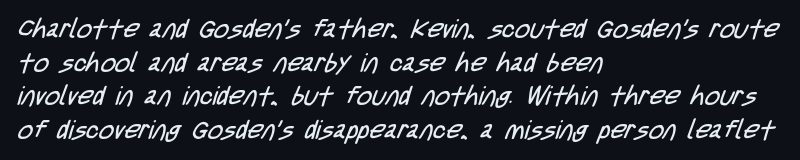
No word sits above an underline. The vertical gap from one line to the next is medium. Counters stay open thanks to moderate or lighter strokes. These lines stack with their left ends in a neat column. Standard letterfit; no display-style spreading of the glyphs.
